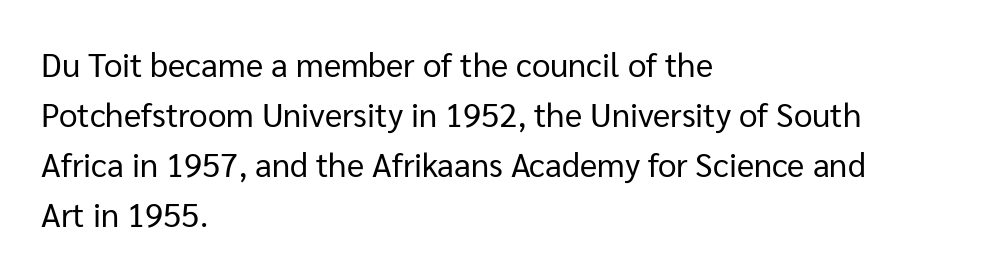
The image shows 33 px regular-weight sans-serif type, upright; set left-aligned, normal line spacing (1.52x), normal letter spacing, not underlined; low stroke contrast and a medium x-height.
